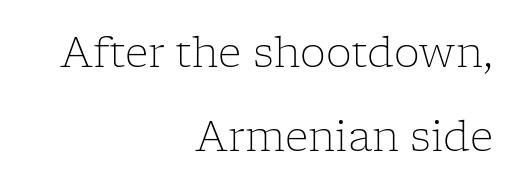
The image shows 41 px light serif type, upright; set right-aligned, loose line spacing (2.04x), normal letter spacing, not underlined; low stroke contrast and a medium x-height.
